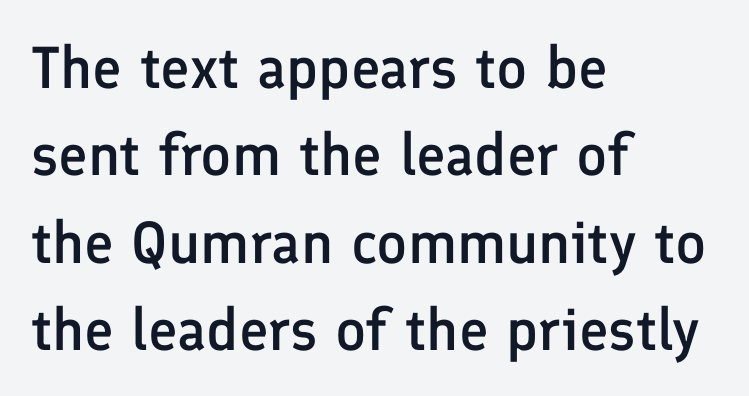
The image shows 59 px semibold sans-serif type, upright; set left-aligned, normal line spacing (1.48x), normal letter spacing, not underlined; low stroke contrast and a medium x-height.
